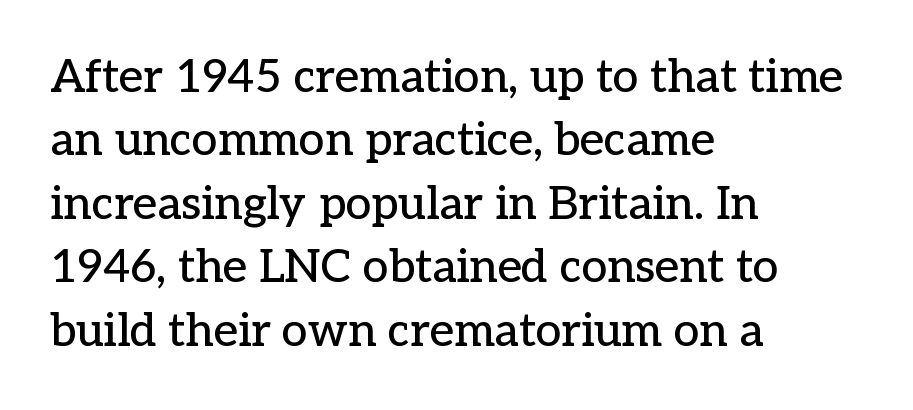
This rendering leaves character spacing at its baseline value. The axis of the letterforms is exactly vertical. Each letter's strokes conclude with small projecting serifs. The face used here is proportionally spaced, like ordinary book or web type. Regular leading.
